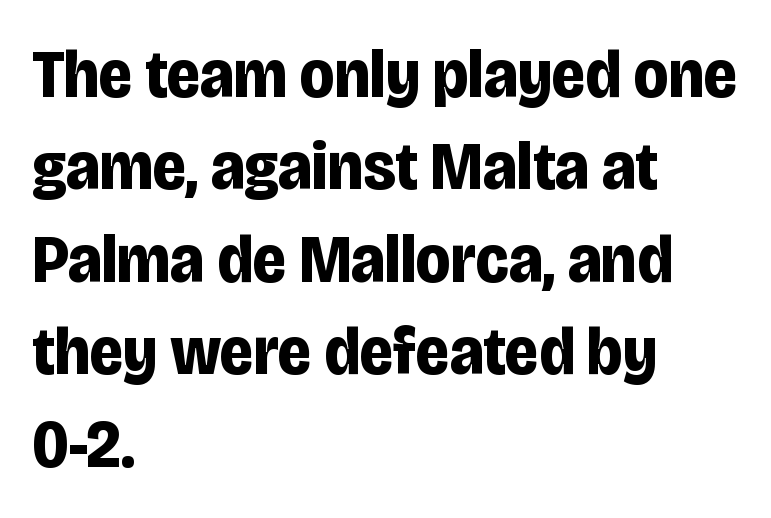
The image shows 69 px bold, condensed sans-serif type, upright; set left-aligned, normal line spacing (1.34x), normal letter spacing, not underlined; low stroke contrast and a large x-height.
